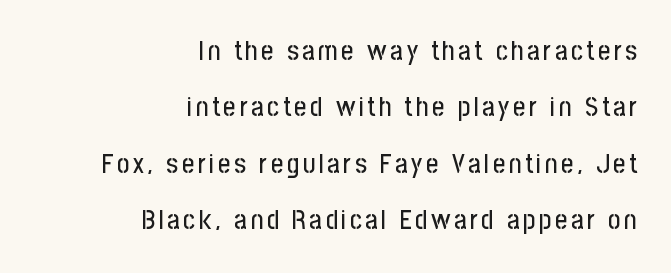
{"italic": "no", "underline": "no", "align": "right", "line_spacing": "loose", "line_spacing_ratio": 2.09, "glyph_px": 27}
